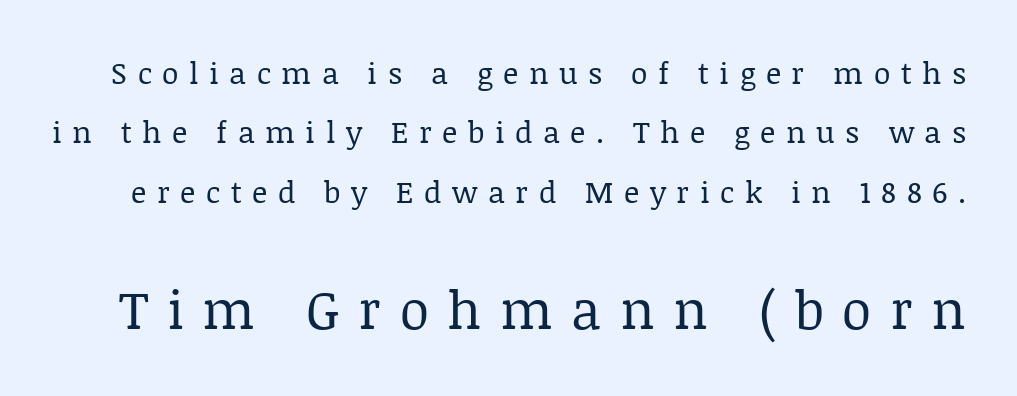
Bold? No — there's no thickening of the strokes. Typesetter's note — lower block bumped up in size, upper block left smaller. Do the characters align in a grid? No, the font is proportional. The glyphs are unaccompanied by any horizontal stroke below them. The letters stand upright; this is a roman face.
